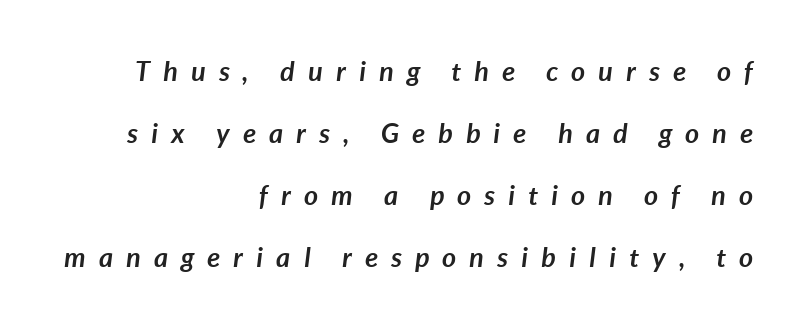
The image shows 27 px bold type, italic (leaning right); set right-aligned, loose line spacing (2.3x), unusually wide letter spacing (+0.49 em), not underlined.
